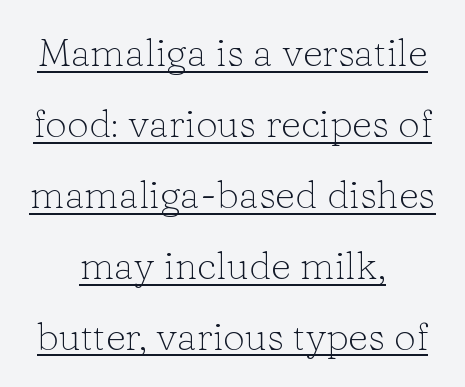
The image shows 39 px light serif type, upright; set centered, line spacing 1.82x, normal letter spacing, underlined; low stroke contrast and a medium x-height.
